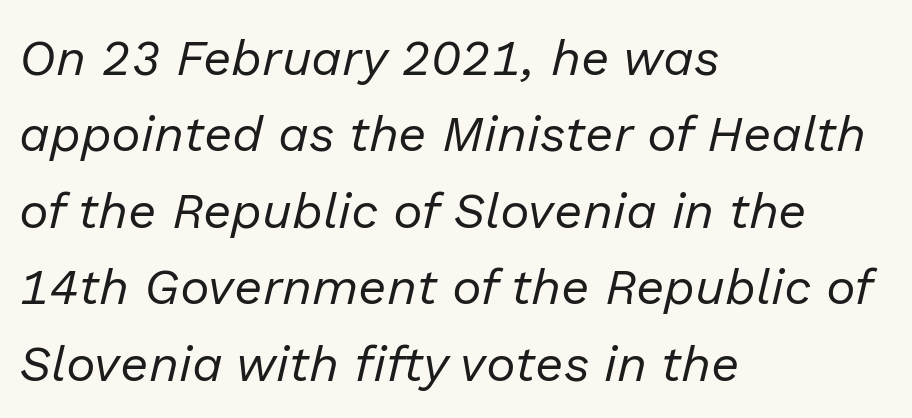
{"italic": "yes", "lean": "right", "slant_degrees": 13, "bold": "no", "weight": "regular", "width": "normal", "stroke_contrast": "low", "x_height": "medium", "monospaced": "no", "underline": "no", "align": "left", "line_spacing": "normal", "line_spacing_ratio": 1.53, "letter_spacing": "normal", "letter_spacing_em": 0.0, "glyph_px": 50}
